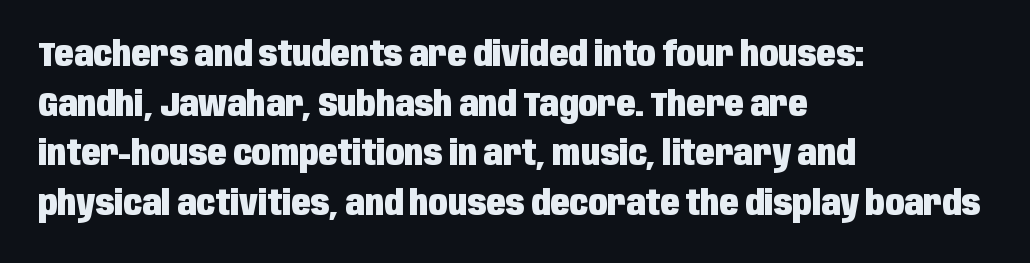
You could call the tracking neutral — neither tight nor loose. Just letters on the line, the space beneath them empty. Baseline-to-baseline distance is the conventional proportion of letter height. The font family rendered here belongs to the sans-serif group. You could not count columns in this text — the font is proportionally spaced.
